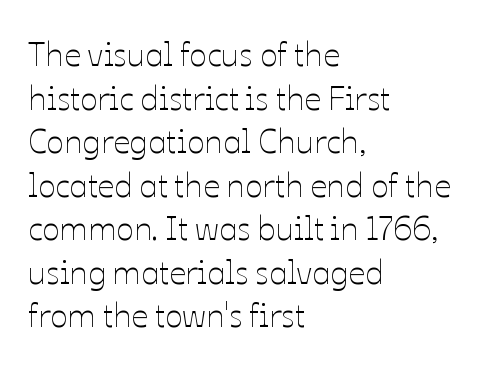
Casual observation: everything's shoved over to the left. Is there any slant? The stems are plumb. Honestly, there is no underline to notice here at all. Stroke mass is kept to a normal reading level or below. Do the characters align in a grid? No, the font is proportional. Normally led — the rows are evenly, conventionally spaced.
